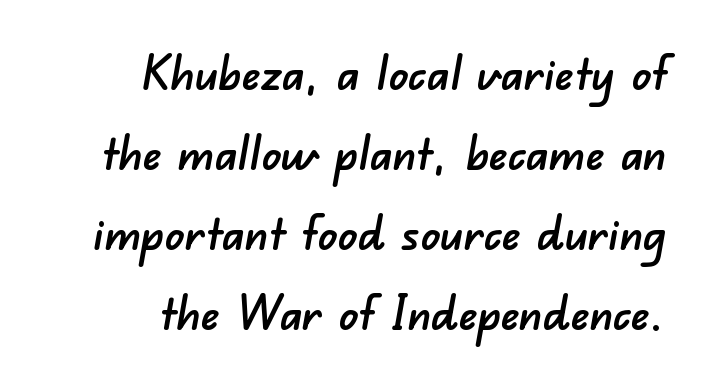
The image shows 48 px sans-serif type; set right-aligned, normal line spacing (1.67x), normal letter spacing, not underlined; low stroke contrast and a small x-height.
